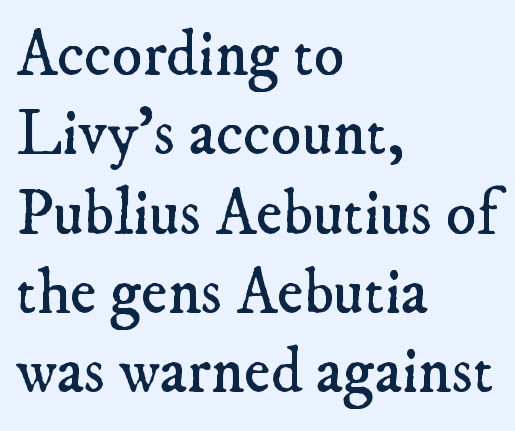
Weight: not bold — regular or lighter. The designer went with a serif here, giving each stem small feet. Inter-character spacing is left at the font's built-in metrics. Teacher's note: observe the even left margin — that is flush-left alignment. Unmarked baselines from the first word to the last. Varying glyph widths throughout — classic text-font behaviour.
